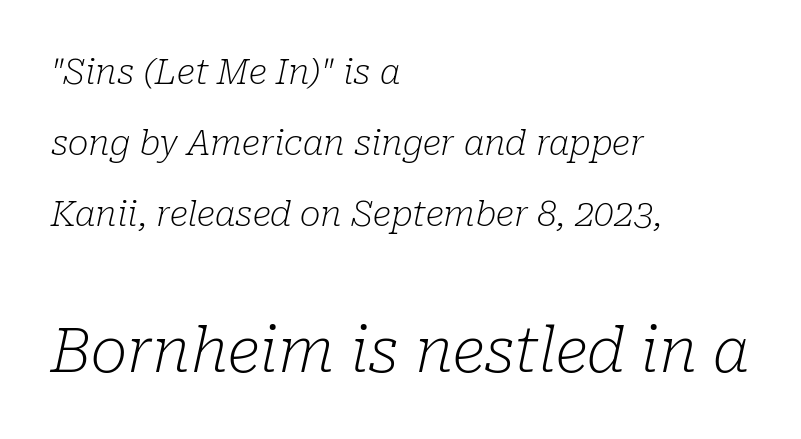
Q: Is the text bold? A: No.
Q: Is the text italic (slanted)? A: Yes, it leans right by about 10 degrees.
Q: Is the typeface a serif or a sans-serif typeface? A: Serif.
Q: Is the text underlined? A: No.
Q: How is the paragraph aligned? A: Left-aligned.
Q: Is the spacing between letters normal or unusually wide? A: Normal.
Q: Is the spacing between lines tight, normal or loose? A: Loose.
Q: Which block of text is set in a larger size, the first (top) or the second (bottom)? A: The second (bottom) one.
Q: Width (condensed, normal, or wide)? A: Normal.
Q: Stroke contrast? A: Low.
Q: x-height? A: Medium.
Q: Monospaced? A: No.
